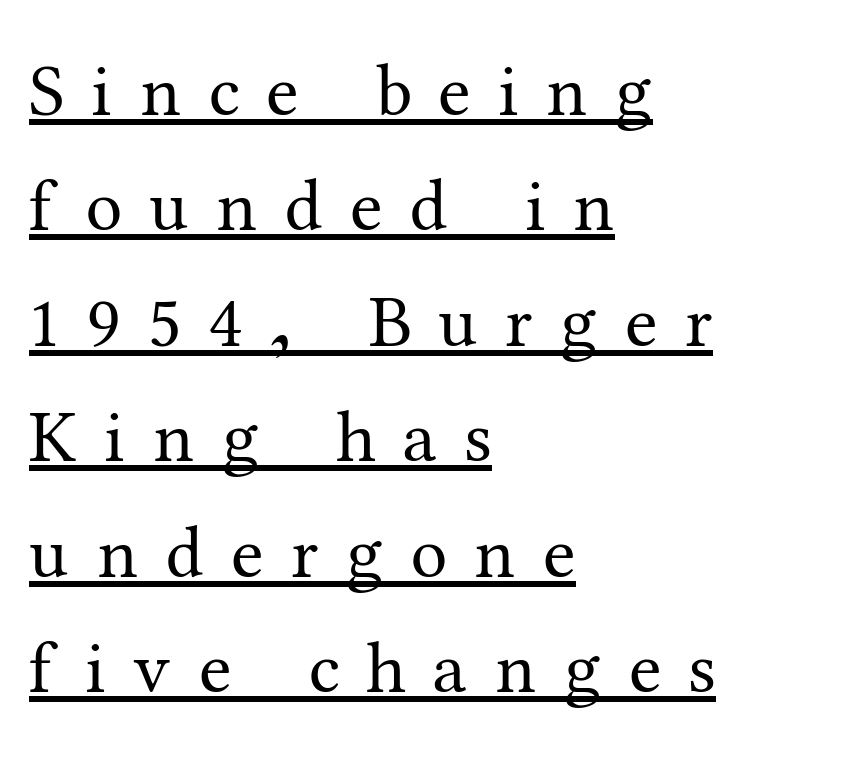
Q: Is the text bold? A: No.
Q: Is the text italic (slanted)? A: No, it is upright.
Q: Is the typeface a serif or a sans-serif typeface? A: Serif.
Q: Is the text underlined? A: Yes.
Q: How is the paragraph aligned? A: Left-aligned.
Q: Is the spacing between letters normal or unusually wide? A: Unusually wide.
Q: Is the spacing between lines tight, normal or loose? A: Normal.
Q: Width (condensed, normal, or wide)? A: Normal.
Q: Stroke contrast? A: Medium.
Q: x-height? A: Medium.
Q: Monospaced? A: No.
